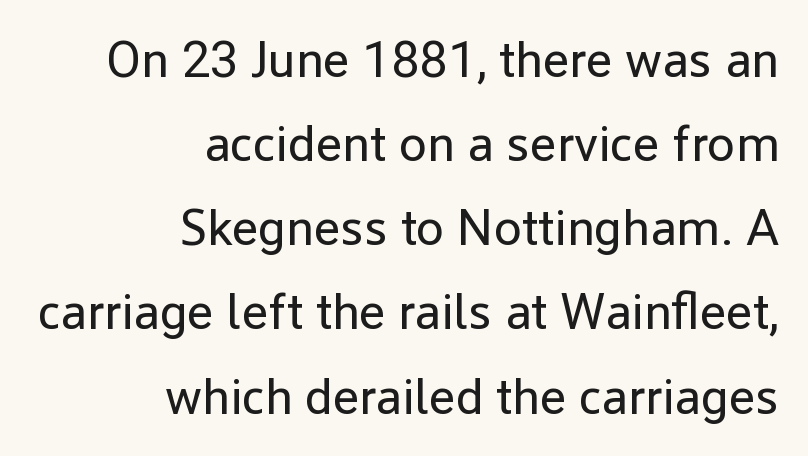
Q: Is the text bold? A: No.
Q: Is the text italic (slanted)? A: No, it is upright.
Q: Is the typeface a serif or a sans-serif typeface? A: Sans-serif.
Q: Is the text underlined? A: No.
Q: How is the paragraph aligned? A: Right-aligned.
Q: Is the spacing between letters normal or unusually wide? A: Normal.
Q: Is the spacing between lines tight, normal or loose? A: Normal.
Q: Width (condensed, normal, or wide)? A: Normal.
Q: Stroke contrast? A: Low.
Q: x-height? A: Medium.
Q: Monospaced? A: No.
